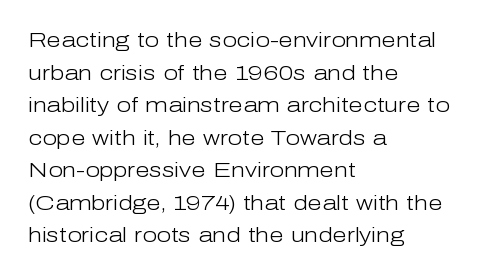
{"italic": "no", "bold": "no", "underline": "no", "align": "left", "line_spacing": "normal", "line_spacing_ratio": 1.55, "letter_spacing": "normal", "letter_spacing_em": 0.0, "glyph_px": 21}
